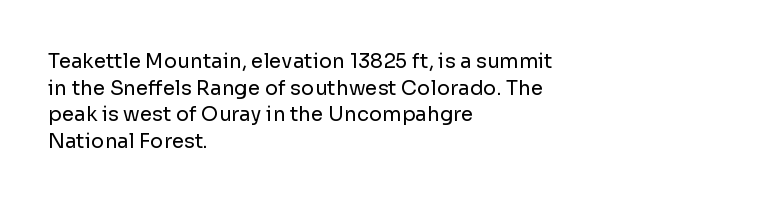
Q: Is the text bold? A: No.
Q: Is the text italic (slanted)? A: No, it is upright.
Q: Is the text underlined? A: No.
Q: How is the paragraph aligned? A: Left-aligned.
Q: Is the spacing between letters normal or unusually wide? A: Normal.
Q: Is the spacing between lines tight, normal or loose? A: Normal.
